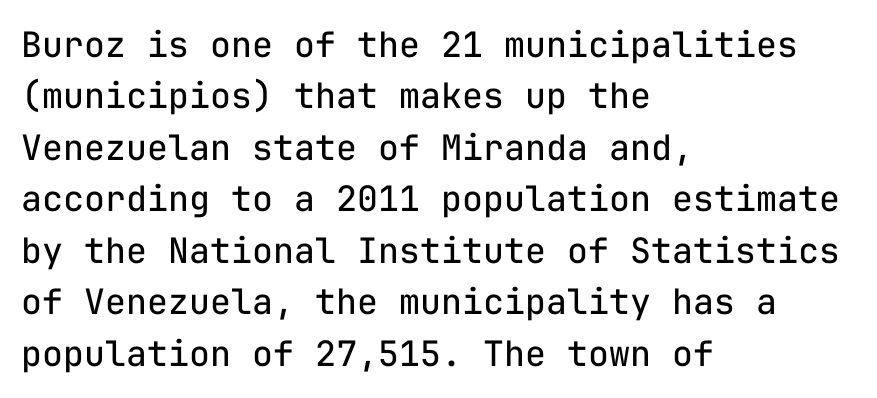
Q: Is the text bold? A: No.
Q: Is the text italic (slanted)? A: No, it is upright.
Q: Is the typeface a serif or a sans-serif typeface? A: Sans-serif.
Q: Is the text underlined? A: No.
Q: How is the paragraph aligned? A: Left-aligned.
Q: Is the spacing between letters normal or unusually wide? A: Normal.
Q: Is the spacing between lines tight, normal or loose? A: Normal.
Q: Width (condensed, normal, or wide)? A: Normal.
Q: Stroke contrast? A: Low.
Q: x-height? A: Medium.
Q: Monospaced? A: Yes.
